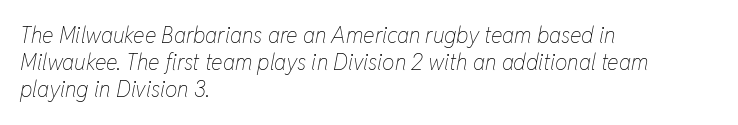
This rendering uses left alignment, leaving the right contour irregular. Between one letter and the next there's only the usual sliver of space. Bare-footed words on every line. Italic: yes, the glyphs are oblique. Stem width sits at or under what a default text font uses.
